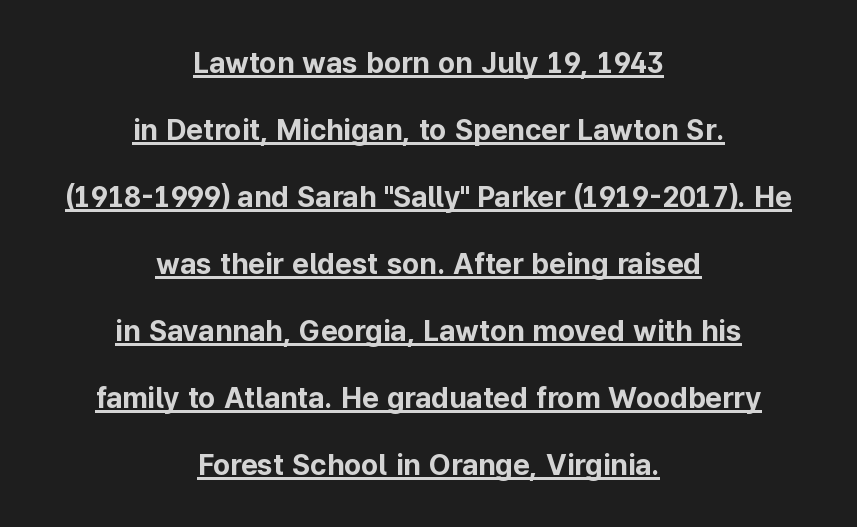
Typeset on center — no edge is straight. Posture: straight, roman, zero tilt. The passage shown is typed in a proportional face where columns would drift. The block of text is sparse from top to bottom, with ample space between rows. The glyphs have the mass of a bold cut.
